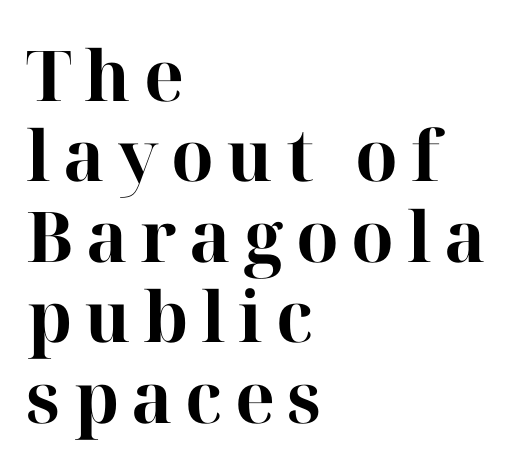
Q: Is the text bold? A: Yes.
Q: Is the text italic (slanted)? A: No, it is upright.
Q: Is the typeface a serif or a sans-serif typeface? A: Serif.
Q: Is the text underlined? A: No.
Q: How is the paragraph aligned? A: Left-aligned.
Q: Is the spacing between lines tight, normal or loose? A: Tight.
Q: Width (condensed, normal, or wide)? A: Normal.
Q: Stroke contrast? A: High.
Q: x-height? A: Medium.
Q: Monospaced? A: No.
